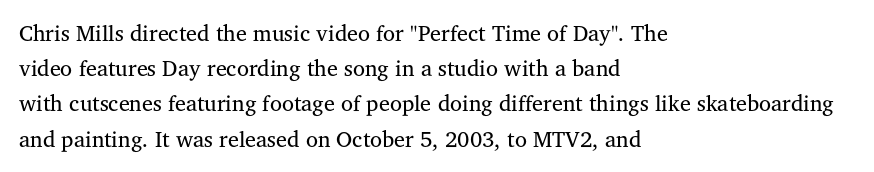
Q: Is the text bold? A: No.
Q: Is the text italic (slanted)? A: No, it is upright.
Q: Is the text underlined? A: No.
Q: How is the paragraph aligned? A: Left-aligned.
Q: Is the spacing between letters normal or unusually wide? A: Normal.
Q: Is the spacing between lines tight, normal or loose? A: Normal.
